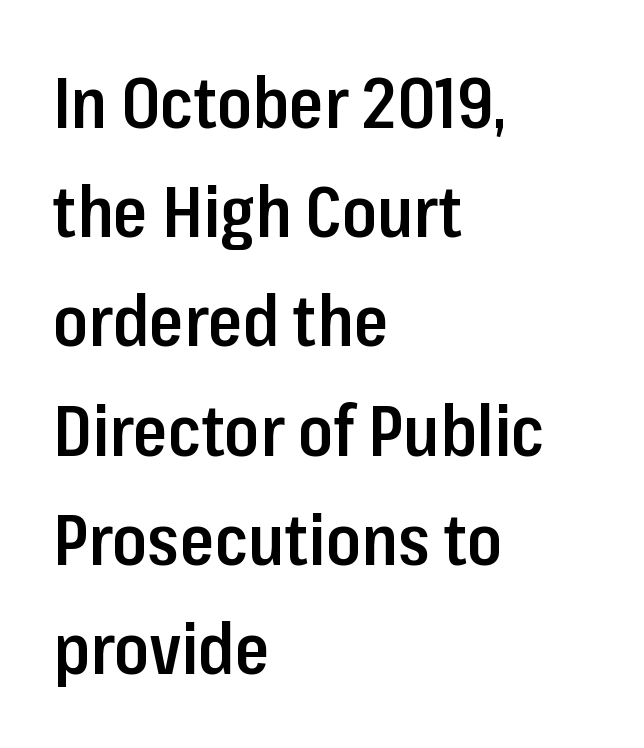
It's the straight-up-and-down kind of type. Line starts are locked; line ends wander. The text was rendered using a sans face with plain stroke endings. No extra tracking has been applied to these lines. A fair bit of extra ink — the face is semibold, not bold.
